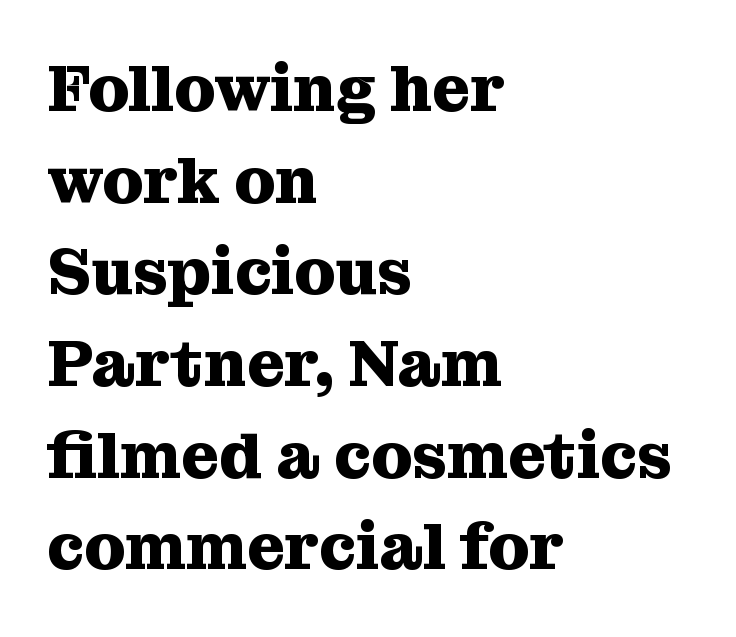
The image shows 65 px heavy serif type, upright; set left-aligned, normal line spacing (1.41x), normal letter spacing, not underlined; medium stroke contrast and a medium x-height.
